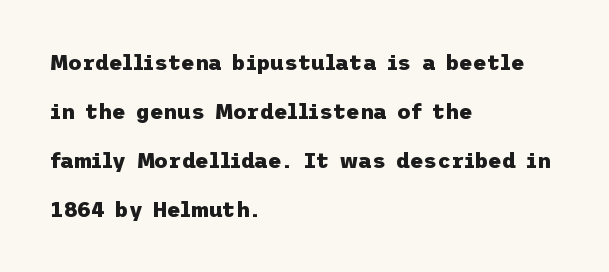
{"italic": "no", "bold": "yes", "underline": "no", "align": "left", "line_spacing": "loose", "line_spacing_ratio": 2.33, "letter_spacing": "normal", "letter_spacing_em": 0.0, "glyph_px": 21}
